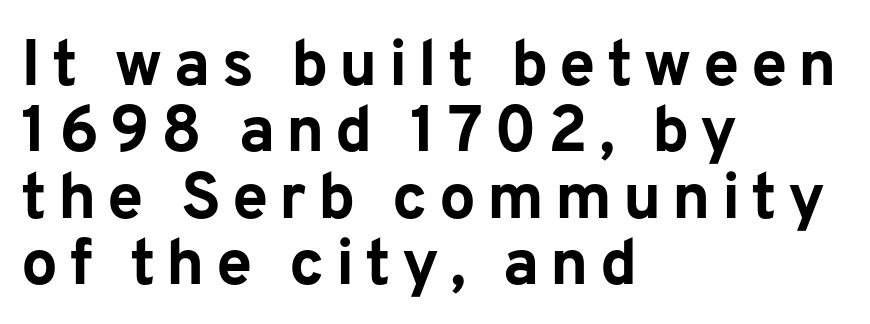
{"serif": "no", "italic": "no", "bold": "yes", "weight": "bold", "width": "normal", "stroke_contrast": "low", "x_height": "medium", "monospaced": "no", "underline": "no", "align": "left", "line_spacing": "tight", "line_spacing_ratio": 1.02, "glyph_px": 65}
